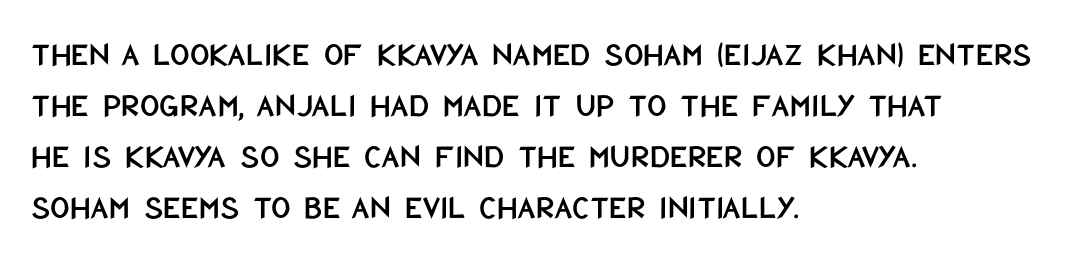
This sample has the flowing, uneven cadence of proportional lettering. Bare-footed words on every line. The type family on display is of the sans-serif kind. Reading down the block, your eye returns to a fixed left position each line. Horizontal bands of white between lines are of average thickness. The font's upright variant was chosen for this text.
